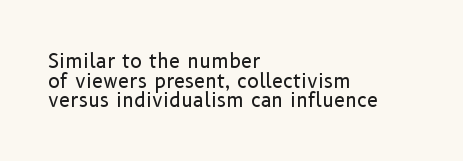
Quick note: underline off. Each new line begins almost immediately beneath the previous one. The font sits on the lighter half of the weight spectrum, regular included. Does the copy run flush right? No — it runs flush left.
